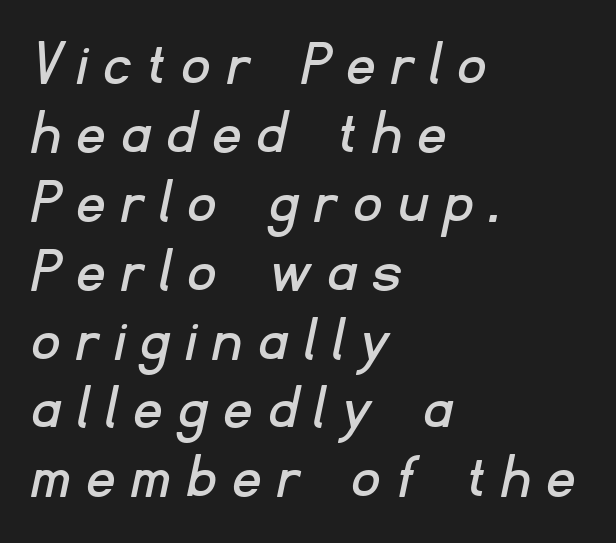
{"serif": "no", "width": "normal", "stroke_contrast": "low", "x_height": "small", "monospaced": "no", "underline": "no", "align": "left", "line_spacing": "tight", "line_spacing_ratio": 1.06, "letter_spacing": "wide", "letter_spacing_em": 0.29, "glyph_px": 65}
